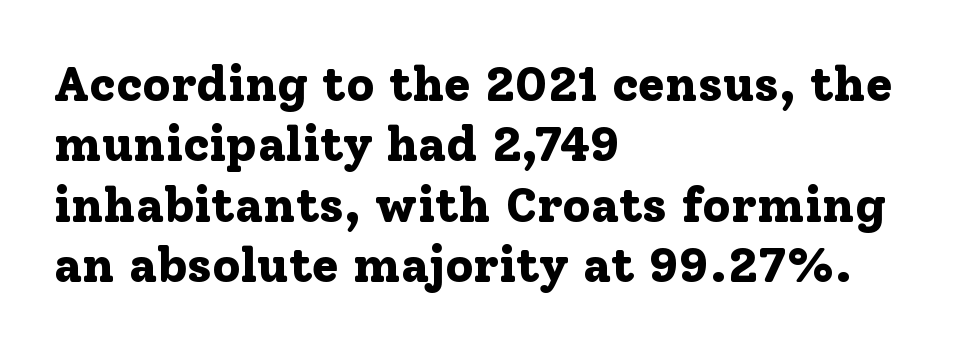
The image shows 49 px bold serif type, upright; set left-aligned, line spacing 1.23x, normal letter spacing, not underlined; low stroke contrast and a medium x-height.
